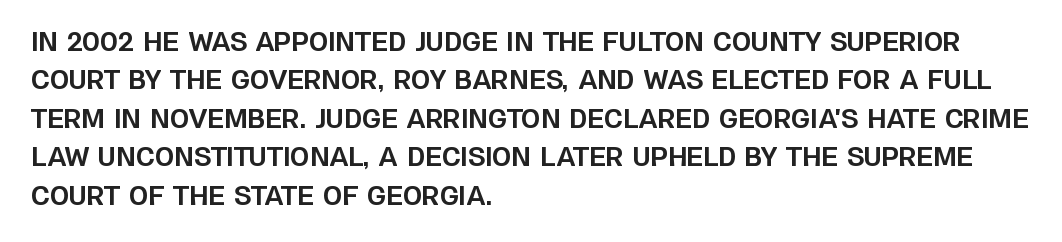
{"italic": "no", "bold": "yes", "underline": "no", "align": "left", "line_spacing": "normal", "line_spacing_ratio": 1.54, "letter_spacing": "normal", "letter_spacing_em": 0.0, "glyph_px": 25}
